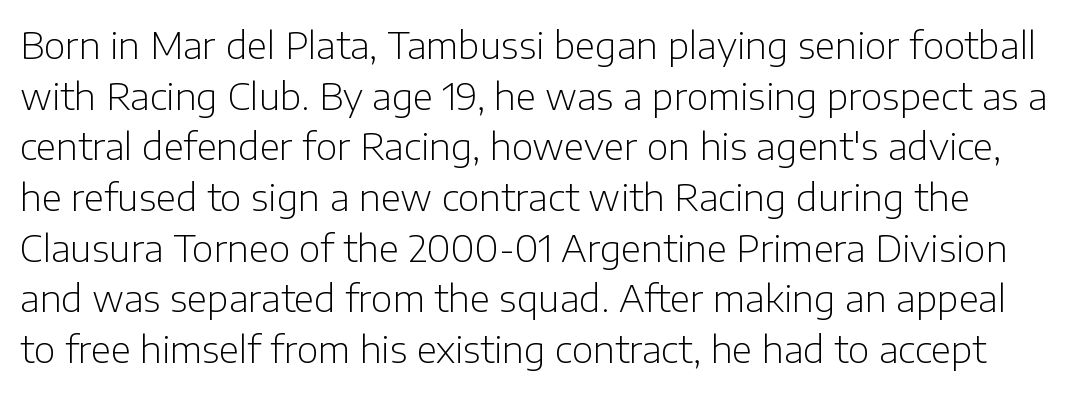
{"serif": "no", "italic": "no", "bold": "no", "weight": "light", "width": "normal", "stroke_contrast": "low", "x_height": "medium", "monospaced": "no", "underline": "no", "line_spacing": "normal", "line_spacing_ratio": 1.37, "letter_spacing": "normal", "letter_spacing_em": 0.0, "glyph_px": 37}
